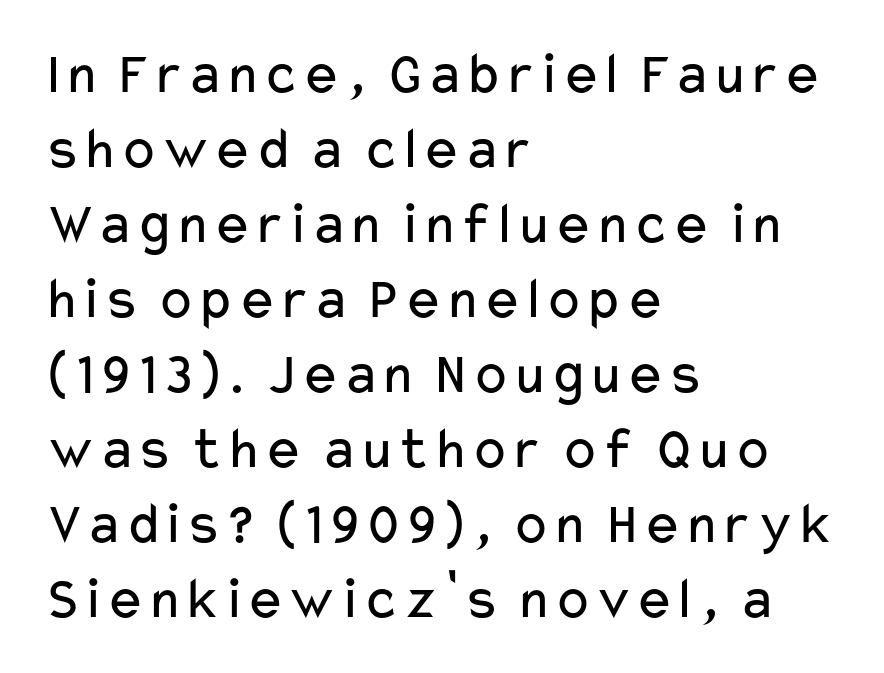
Italic? Not at all — the glyphs are vertical. Do the characters align in a grid? No, the font is proportional. The text block is weighted toward the left margin, trailing off unevenly rightward. The vertical gap from one line to the next is medium. Each word holds together tightly as a unit, with standard inter-letter gaps. Unmarked baselines from the first word to the last.
